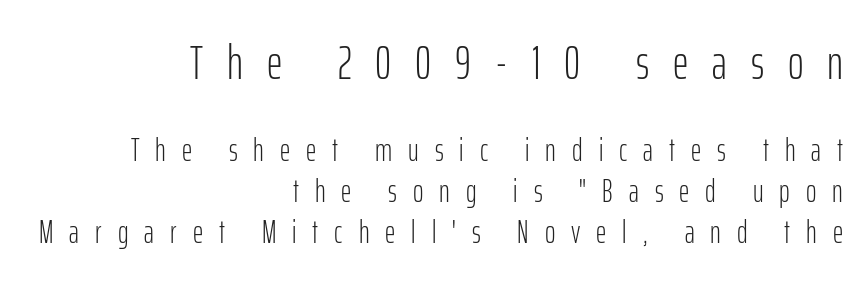
A roman cut, with each character standing at attention. The letters look calm and open, with moderate or lighter stems. Look at the tracking — it's clearly loosened, letters drifting apart. Each letter keeps its own natural width here, so spacing adapts to shape. Typesetter's note — upper block bumped up in size, lower block left smaller.
